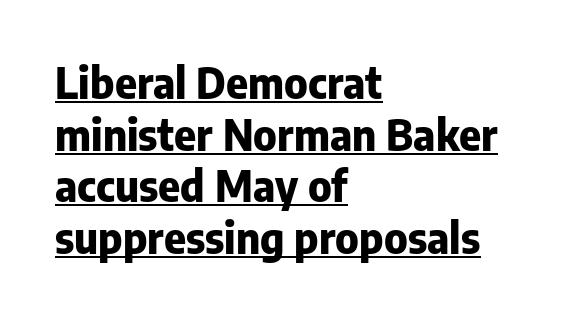
Emphasis by weight is at full strength: bold. Nope, no serifs anywhere on these letters. Look at the tracking — it's just the regular setting, nothing added. The rendering uses the underline text-decoration.
